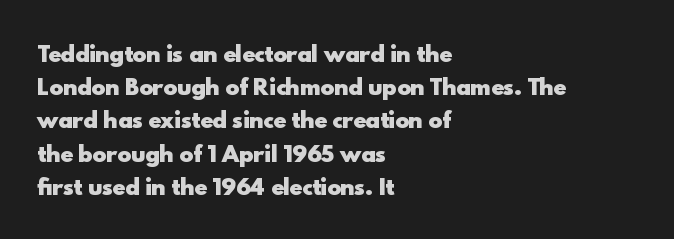
The image shows 21 px bold type, upright; set left-aligned, normal line spacing (1.58x), normal letter spacing, not underlined.
